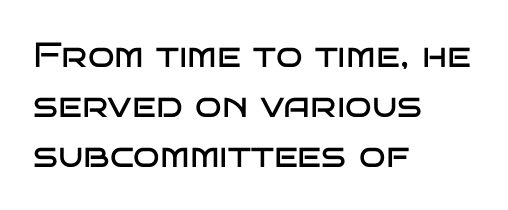
{"serif": "no", "italic": "no", "bold": "no", "weight": "regular", "width": "wide", "stroke_contrast": "low", "x_height": "large", "monospaced": "no", "underline": "no", "align": "left", "line_spacing": "normal", "line_spacing_ratio": 1.43, "letter_spacing": "normal", "letter_spacing_em": 0.0, "glyph_px": 35}
